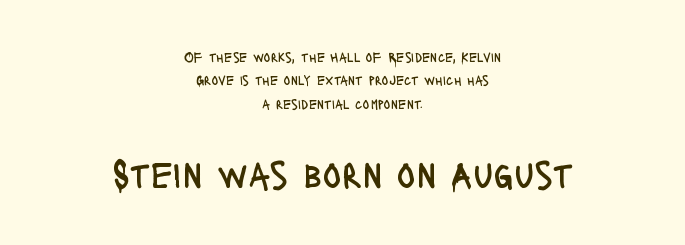
Q: Is the text bold? A: No.
Q: Is the text italic (slanted)? A: No, it is upright.
Q: Is the typeface a serif or a sans-serif typeface? A: Sans-serif.
Q: Is the text underlined? A: No.
Q: How is the paragraph aligned? A: Centered.
Q: Is the spacing between letters normal or unusually wide? A: Normal.
Q: Is the spacing between lines tight, normal or loose? A: Normal.
Q: Which block of text is set in a larger size, the first (top) or the second (bottom)? A: The second (bottom) one.
Q: Width (condensed, normal, or wide)? A: Condensed.
Q: Stroke contrast? A: Low.
Q: x-height? A: Large.
Q: Monospaced? A: No.
